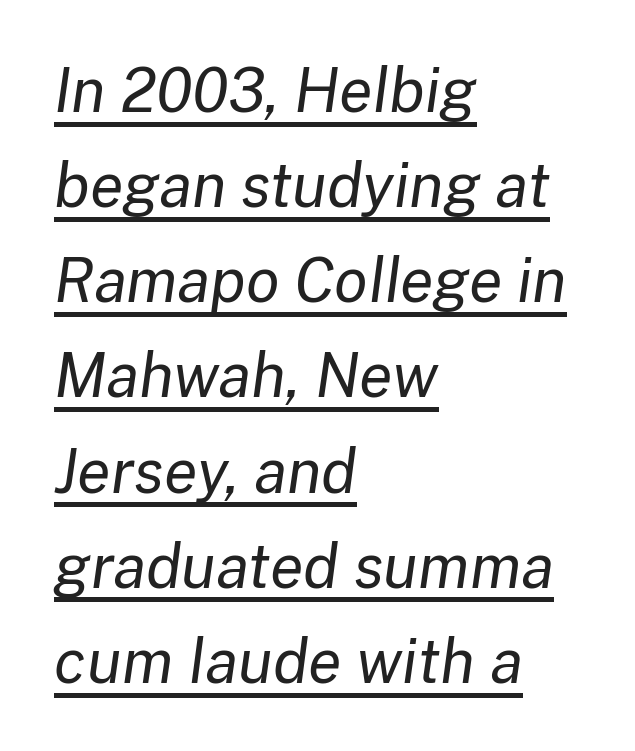
{"italic": "yes", "lean": "right", "slant_degrees": 8, "bold": "no", "weight": "regular", "width": "normal", "stroke_contrast": "low", "x_height": "medium", "monospaced": "no", "underline": "yes", "align": "left", "line_spacing": "normal", "line_spacing_ratio": 1.56, "letter_spacing": "normal", "letter_spacing_em": 0.0, "glyph_px": 61}
